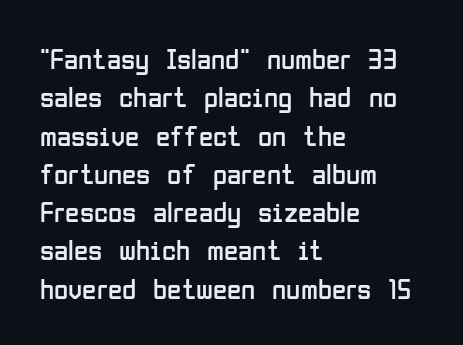
Q: Is the text bold? A: No.
Q: Is the text italic (slanted)? A: No, it is upright.
Q: Is the typeface a serif or a sans-serif typeface? A: Sans-serif.
Q: Is the text underlined? A: No.
Q: How is the paragraph aligned? A: Left-aligned.
Q: Is the spacing between letters normal or unusually wide? A: Normal.
Q: Is the spacing between lines tight, normal or loose? A: Normal.
Q: Width (condensed, normal, or wide)? A: Condensed.
Q: Stroke contrast? A: Low.
Q: x-height? A: Medium.
Q: Monospaced? A: No.
